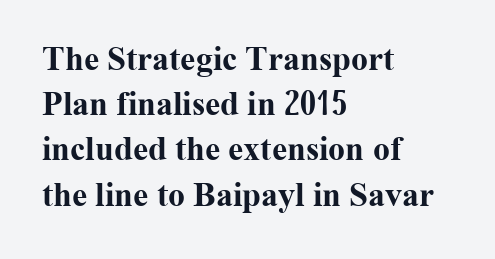
{"serif": "yes", "italic": "no", "bold": "yes", "weight": "bold", "width": "normal", "stroke_contrast": "medium", "x_height": "medium", "monospaced": "no", "underline": "no", "align": "left", "line_spacing": "normal", "line_spacing_ratio": 1.33, "letter_spacing": "normal", "letter_spacing_em": 0.0, "glyph_px": 34}
